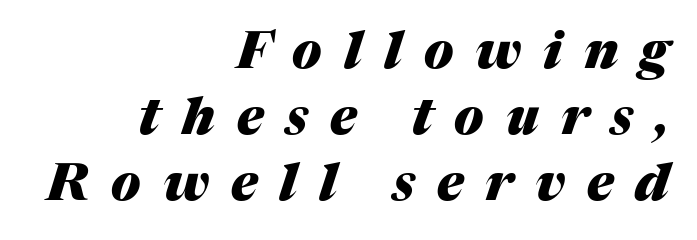
{"italic": "yes", "lean": "right", "slant_degrees": 17, "bold": "yes", "weight": "heavy", "width": "normal", "stroke_contrast": "medium", "x_height": "medium", "monospaced": "no", "underline": "no", "align": "right", "line_spacing": "normal", "line_spacing_ratio": 1.29, "letter_spacing": "wide", "letter_spacing_em": 0.43, "glyph_px": 51}
